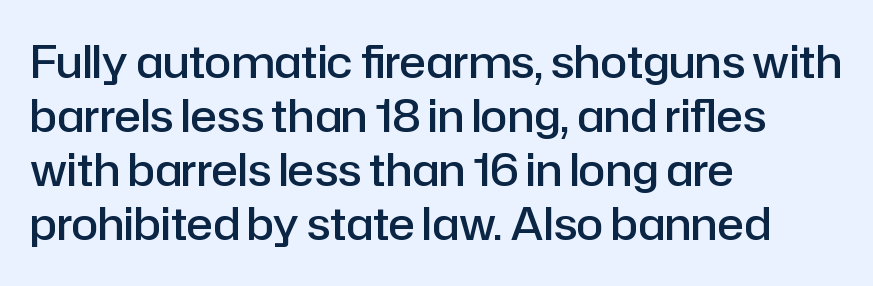
{"serif": "no", "italic": "no", "bold": "semi", "weight": "semibold", "width": "normal", "stroke_contrast": "low", "x_height": "medium", "monospaced": "no", "underline": "no", "align": "left", "line_spacing_ratio": 1.23, "letter_spacing": "normal", "letter_spacing_em": 0.0, "glyph_px": 44}
